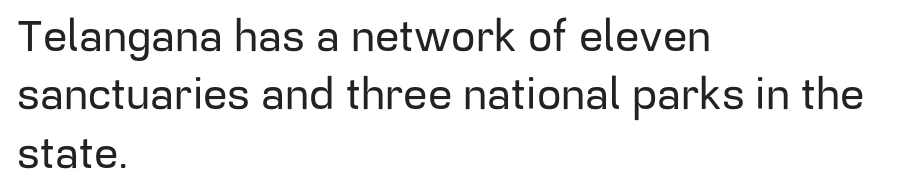
The image shows 43 px sans-serif type, upright; set left-aligned, normal line spacing (1.36x), normal letter spacing, not underlined; low stroke contrast and a medium x-height.
